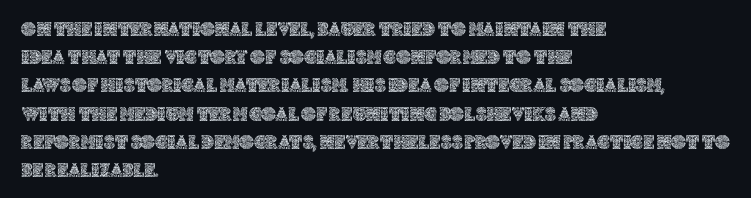
Q: Is the text italic (slanted)? A: No, it is upright.
Q: Is the text underlined? A: No.
Q: How is the paragraph aligned? A: Left-aligned.
Q: Is the spacing between letters normal or unusually wide? A: Normal.
Q: Is the spacing between lines tight, normal or loose? A: Normal.
